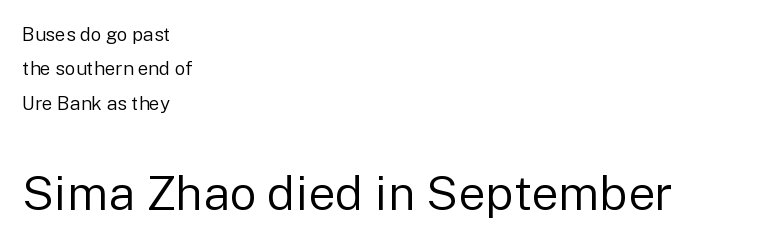
{"serif": "no", "italic": "no", "bold": "no", "weight": "regular", "width": "normal", "stroke_contrast": "low", "x_height": "medium", "monospaced": "no", "underline": "no", "align": "left", "line_spacing_ratio": 1.81, "letter_spacing": "normal", "letter_spacing_em": 0.0, "larger_block": "second", "size_ratio": 2.53, "glyph_px": 48}
